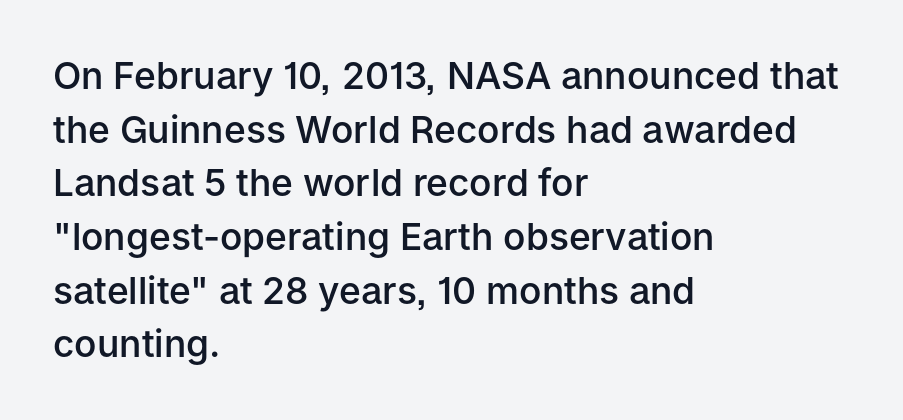
Grotesque or geometric, the face here clearly has no serifs. Tall strokes in this sample are plumb rather than angled. The passage shown is typed in a proportional face where columns would drift. Compared with a centered layout, this one pins lines to the left instead. These words are printed semibold, heavier than regular yet not bold. If you measured baseline to baseline, you'd find a middling distance.
